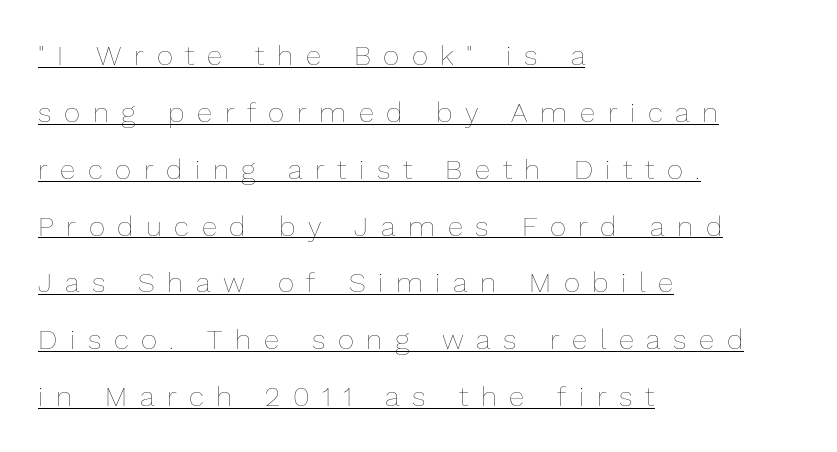
The image shows 28 px thin type, upright; set left-aligned, loose line spacing (2.03x), unusually wide letter spacing (+0.45 em), underlined; low stroke contrast and a medium x-height.
